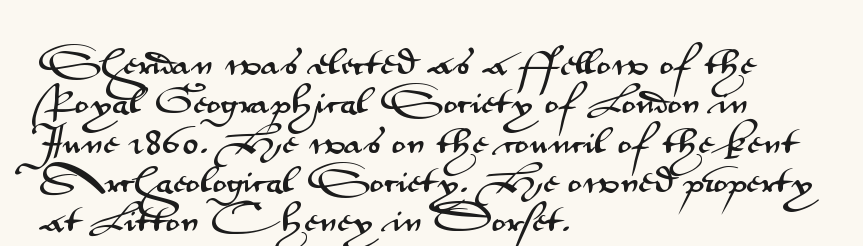
Q: Is the text italic (slanted)? A: Yes.
Q: Is the typeface a serif or a sans-serif typeface? A: Sans-serif.
Q: Is the text underlined? A: No.
Q: How is the paragraph aligned? A: Left-aligned.
Q: Is the spacing between letters normal or unusually wide? A: Normal.
Q: Is the spacing between lines tight, normal or loose? A: Normal.
Q: Width (condensed, normal, or wide)? A: Wide.
Q: Stroke contrast? A: Medium.
Q: x-height? A: Small.
Q: Monospaced? A: No.
